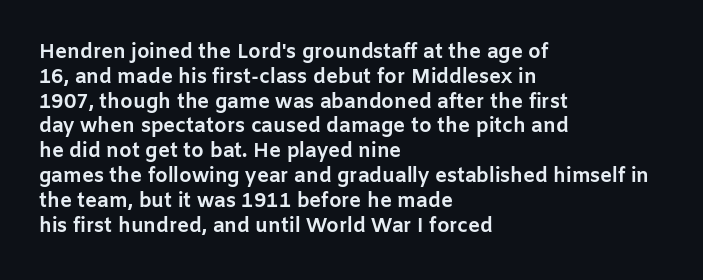
{"italic": "no", "bold": "yes", "underline": "no", "align": "left", "line_spacing_ratio": 1.24, "letter_spacing": "normal", "letter_spacing_em": 0.0, "glyph_px": 20}
